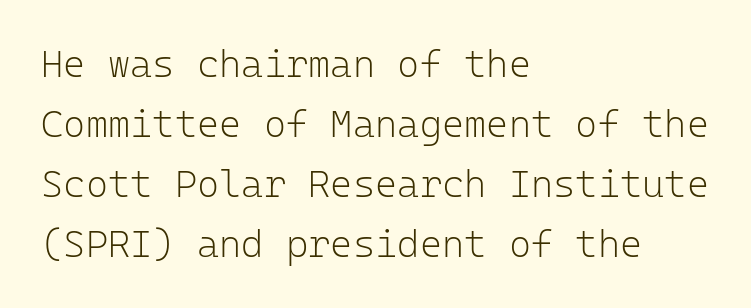
Is there much room between lines? A standard amount, neither cramped nor airy. Is the stroke heavy? The answer is a plain regular-or-lighter. This sample is left-justified, so line endings fall wherever the words run out. Are there feet on the stems? There aren't — it's a sans. Observe the ordinary spacing: letters are neighbours, not strangers.
